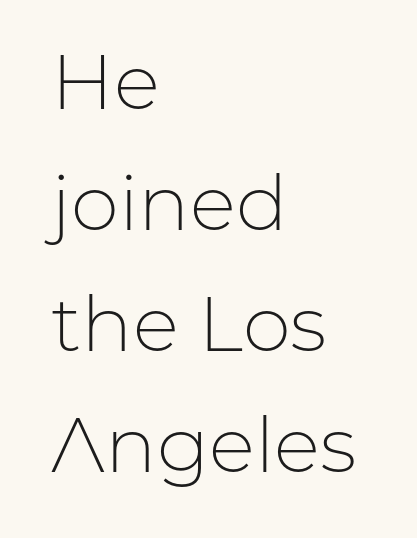
Q: Is the text bold? A: No.
Q: Is the text italic (slanted)? A: No, it is upright.
Q: Is the typeface a serif or a sans-serif typeface? A: Sans-serif.
Q: Is the text underlined? A: No.
Q: How is the paragraph aligned? A: Left-aligned.
Q: Is the spacing between letters normal or unusually wide? A: Normal.
Q: Is the spacing between lines tight, normal or loose? A: Normal.
Q: Width (condensed, normal, or wide)? A: Normal.
Q: Stroke contrast? A: Low.
Q: x-height? A: Medium.
Q: Monospaced? A: No.
